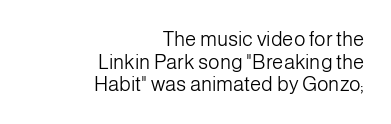
Stems and bowls with no extra thickness — not bold. This rendering uses right alignment, leaving the left contour irregular. Honestly, the rows look squashed on top of each other. Words appear dense and cohesive because spacing is normal.
